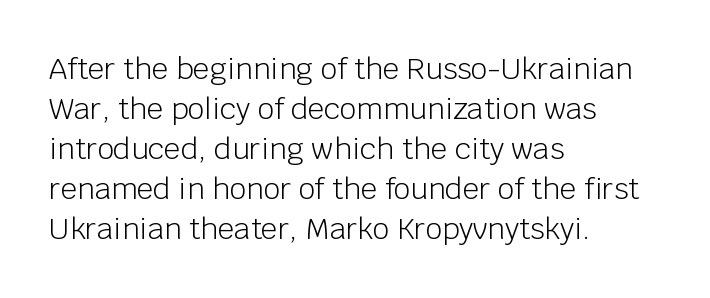
Honestly, there is no underline to notice here at all. Compared with typical body copy, the letter spacing here is the same. Ascenders rise straight up at ninety degrees. The cut favours lightness, reaching ordinary text weight at its darkest. Honestly, the row spacing looks completely unremarkable.
